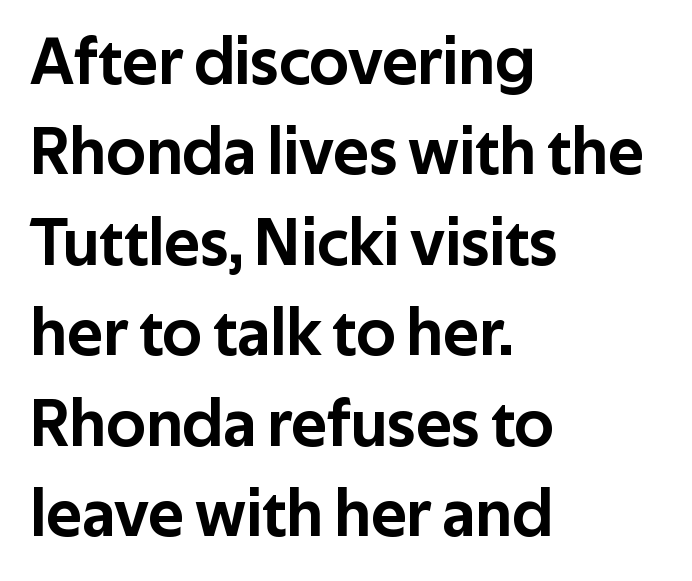
{"serif": "no", "italic": "no", "width": "normal", "stroke_contrast": "low", "x_height": "medium", "monospaced": "no", "underline": "no", "align": "left", "line_spacing": "normal", "line_spacing_ratio": 1.35, "letter_spacing": "normal", "letter_spacing_em": 0.0, "glyph_px": 67}
